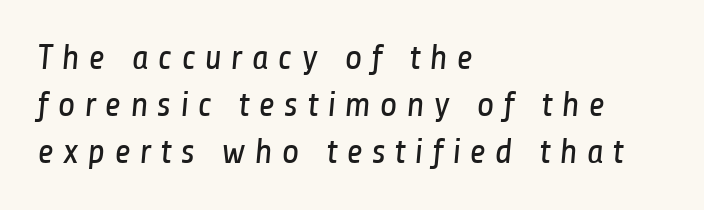
Q: Is the text bold? A: No.
Q: Is the typeface a serif or a sans-serif typeface? A: Sans-serif.
Q: Is the text underlined? A: No.
Q: How is the paragraph aligned? A: Left-aligned.
Q: Is the spacing between letters normal or unusually wide? A: Unusually wide.
Q: Is the spacing between lines tight, normal or loose? A: Normal.
Q: Width (condensed, normal, or wide)? A: Condensed.
Q: Stroke contrast? A: Low.
Q: x-height? A: Medium.
Q: Monospaced? A: No.
